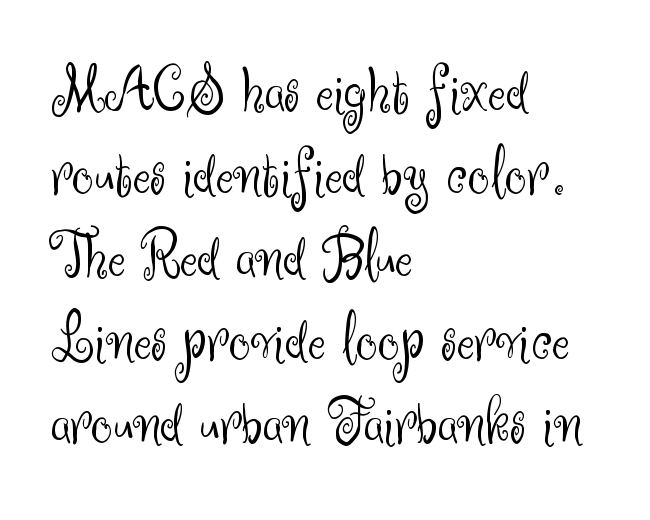
{"serif": "no", "italic": "no", "bold": "no", "weight": "light", "width": "normal", "stroke_contrast": "medium", "x_height": "small", "monospaced": "no", "underline": "no", "align": "left", "line_spacing_ratio": 1.24, "letter_spacing": "normal", "letter_spacing_em": 0.0, "glyph_px": 67}
